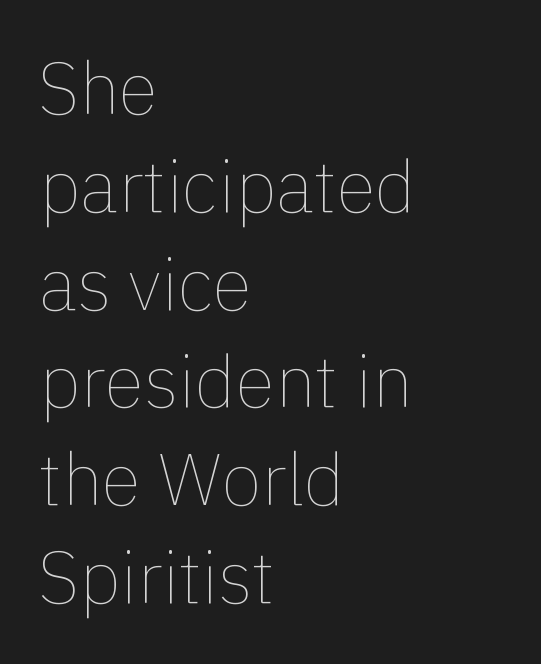
The image shows 73 px thin type, upright; set left-aligned, normal line spacing (1.34x), normal letter spacing, not underlined; a medium x-height.
